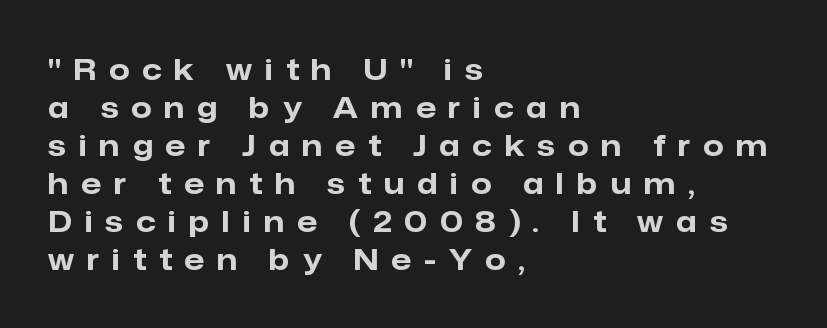
Q: Is the text bold? A: Yes.
Q: Is the text italic (slanted)? A: No, it is upright.
Q: Is the typeface a serif or a sans-serif typeface? A: Sans-serif.
Q: Is the text underlined? A: No.
Q: How is the paragraph aligned? A: Left-aligned.
Q: Is the spacing between letters normal or unusually wide? A: Unusually wide.
Q: Is the spacing between lines tight, normal or loose? A: Normal.
Q: Width (condensed, normal, or wide)? A: Normal.
Q: Stroke contrast? A: Low.
Q: x-height? A: Medium.
Q: Monospaced? A: No.
